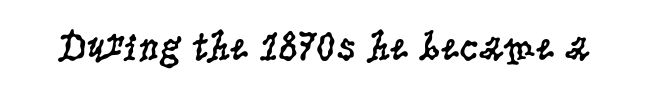
The image shows 42 px regular-weight, condensed serif type; set normal letter spacing, not underlined; low stroke contrast and a large x-height.
